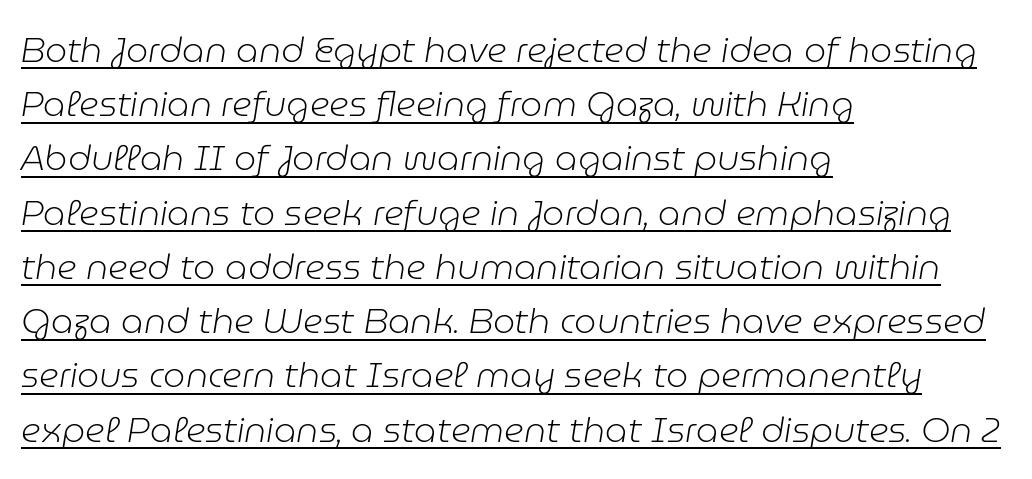
Each letter keeps its own natural width here, so spacing adapts to shape. Alignment: flush left. The passage shown leans; its letterforms are oblique. Regarding leading, the lines here are spaced in the standard way. Here the glyphs are tracked normally, forming tight word shapes.
